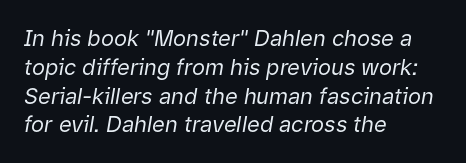
The image shows 22 px text type, italic (leaning right); set left-aligned, normal line spacing (1.31x), normal letter spacing, not underlined.
